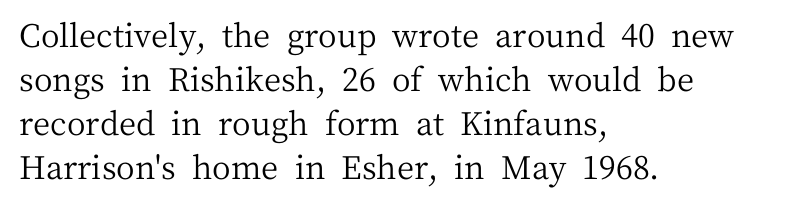
Q: Is the text bold? A: No.
Q: Is the text italic (slanted)? A: No, it is upright.
Q: Is the typeface a serif or a sans-serif typeface? A: Serif.
Q: Is the text underlined? A: No.
Q: How is the paragraph aligned? A: Left-aligned.
Q: Is the spacing between letters normal or unusually wide? A: Normal.
Q: Is the spacing between lines tight, normal or loose? A: Normal.
Q: Width (condensed, normal, or wide)? A: Normal.
Q: Stroke contrast? A: Medium.
Q: x-height? A: Medium.
Q: Monospaced? A: No.
